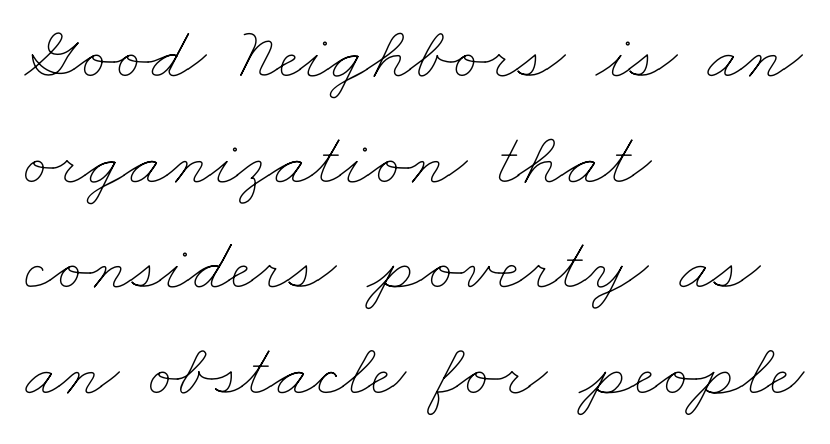
The image shows 76 px thin, wide type; set left-aligned, normal line spacing (1.39x), normal letter spacing, not underlined; low stroke contrast and a small x-height.
